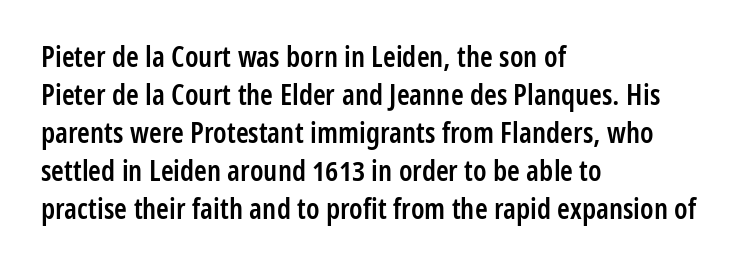
Any mark beneath the type? The region is blank. Each line starts at the same left margin while the right side varies. Glyph-to-glyph distance matches everyday printed text. These words are printed semibold, heavier than regular yet not bold. The letters stand straight up with perfectly vertical stems.
